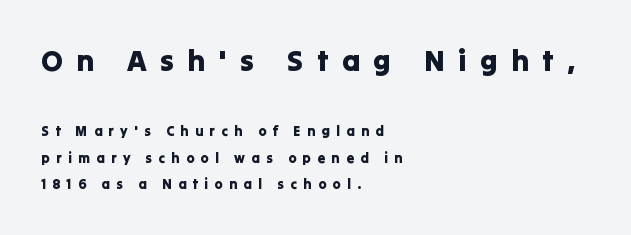
The baseline area is clear. This sample trades compactness for vertical openness between lines. Bigger letters appear in the top chunk; the bottom chunk is reduced. Upright lettering throughout. Teacher's note: observe the even left margin — that is flush-left alignment.
